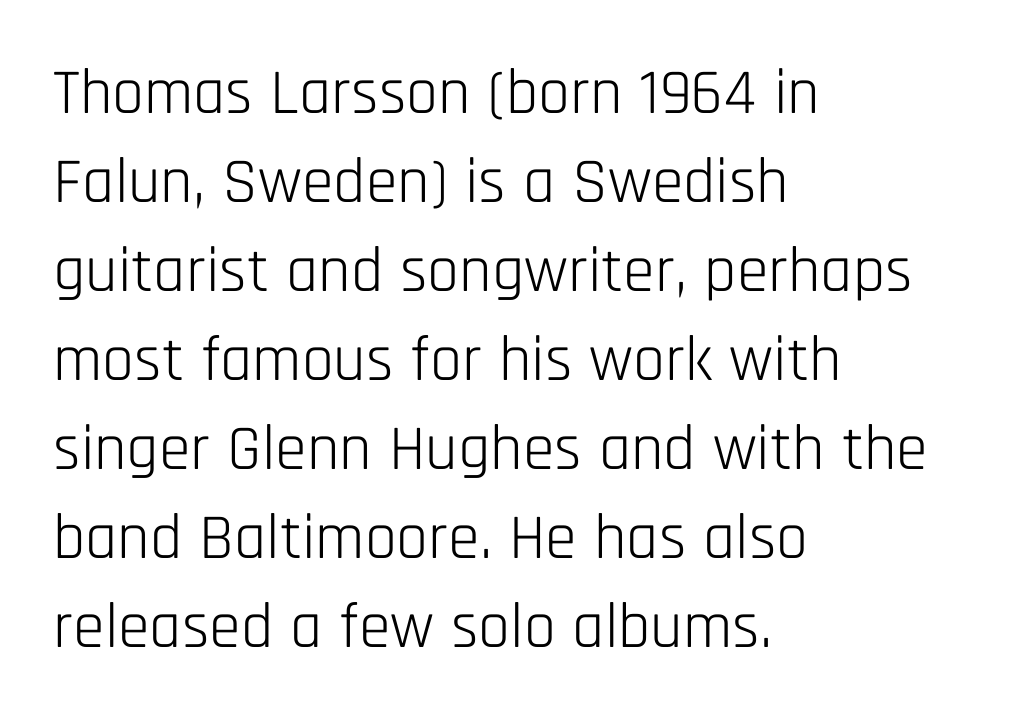
{"serif": "no", "italic": "no", "bold": "no", "weight": "light", "width": "condensed", "stroke_contrast": "low", "x_height": "large", "monospaced": "no", "underline": "no", "align": "left", "line_spacing": "normal", "line_spacing_ratio": 1.39, "letter_spacing": "normal", "letter_spacing_em": 0.0, "glyph_px": 64}
